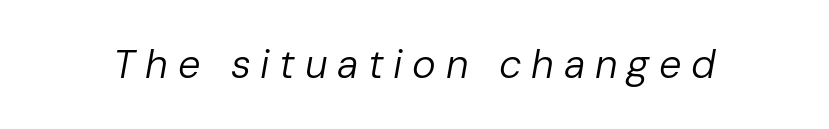
This is oblique type, the kind used for emphasis or titles. Has an underline been added? It has not. The horizontal fit of the characters is loose and conspicuously gappy. Weight: not bold — regular or lighter.
